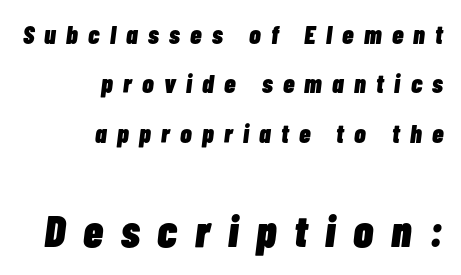
{"italic": "yes", "lean": "right", "slant_degrees": 7, "bold": "yes", "weight": "heavy", "width": "condensed", "stroke_contrast": "low", "x_height": "medium", "monospaced": "no", "underline": "no", "align": "right", "line_spacing": "loose", "line_spacing_ratio": 1.9, "letter_spacing": "wide", "letter_spacing_em": 0.4, "larger_block": "second", "size_ratio": 1.73, "glyph_px": 45}
